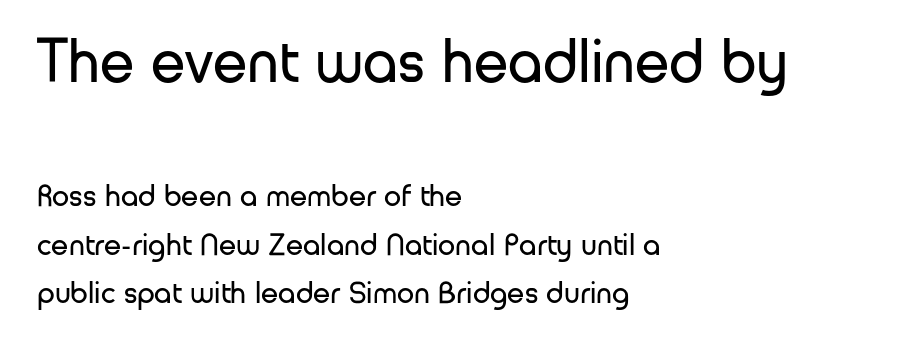
{"serif": "no", "italic": "no", "bold": "no", "weight": "regular", "width": "normal", "stroke_contrast": "low", "x_height": "medium", "monospaced": "no", "underline": "no", "align": "left", "line_spacing": "normal", "line_spacing_ratio": 1.56, "letter_spacing": "normal", "letter_spacing_em": 0.0, "larger_block": "first", "size_ratio": 2.0, "glyph_px": 62}
